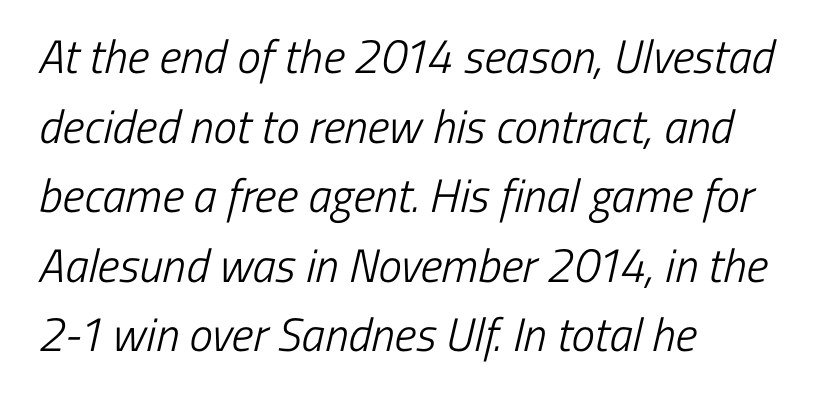
Q: Is the text bold? A: No.
Q: Is the typeface a serif or a sans-serif typeface? A: Sans-serif.
Q: Is the text underlined? A: No.
Q: How is the paragraph aligned? A: Left-aligned.
Q: Is the spacing between letters normal or unusually wide? A: Normal.
Q: Is the spacing between lines tight, normal or loose? A: Normal.
Q: Width (condensed, normal, or wide)? A: Condensed.
Q: Stroke contrast? A: Low.
Q: x-height? A: Medium.
Q: Monospaced? A: No.
